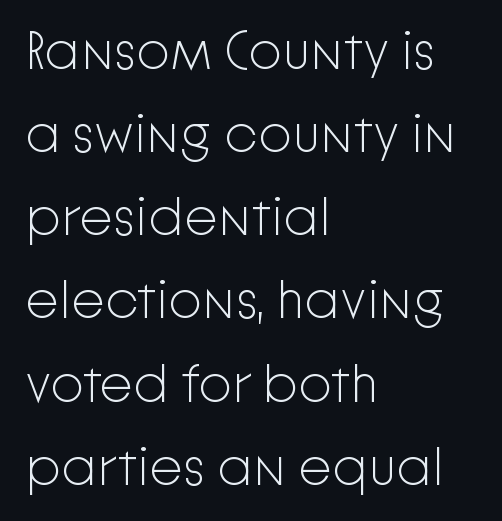
{"serif": "no", "italic": "no", "bold": "no", "weight": "light", "width": "normal", "stroke_contrast": "low", "x_height": "medium", "monospaced": "no", "underline": "no", "align": "left", "line_spacing": "normal", "line_spacing_ratio": 1.54, "letter_spacing": "normal", "letter_spacing_em": 0.0, "glyph_px": 54}
